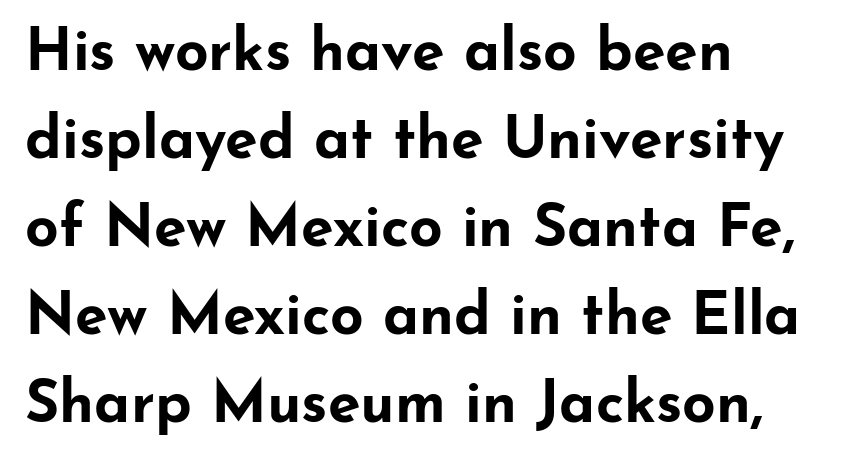
{"serif": "no", "italic": "no", "bold": "yes", "weight": "bold", "width": "wide", "stroke_contrast": "low", "x_height": "small", "monospaced": "no", "underline": "no", "align": "left", "line_spacing": "normal", "line_spacing_ratio": 1.49, "letter_spacing": "normal", "letter_spacing_em": 0.0, "glyph_px": 59}
